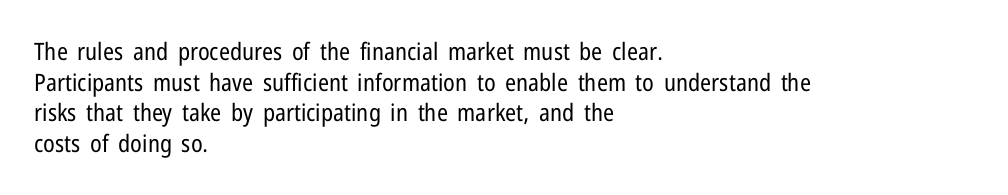
{"italic": "no", "bold": "no", "underline": "no", "align": "left", "line_spacing": "normal", "line_spacing_ratio": 1.28, "letter_spacing": "normal", "letter_spacing_em": 0.0, "glyph_px": 24}
